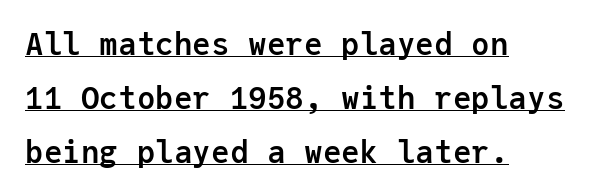
The sample has been set heavy, in full bold. Short and long lines alike share a common starting point at left. A typesetter would call this monospace, since all characters share one set width. Vertical strokes here are truly vertical.
